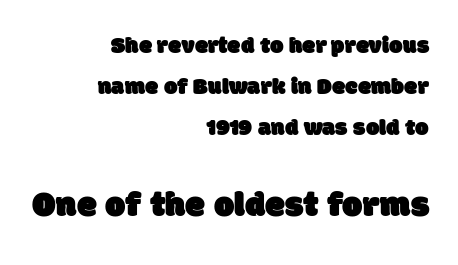
{"serif": "no", "width": "normal", "stroke_contrast": "low", "x_height": "large", "monospaced": "no", "underline": "no", "align": "right", "line_spacing": "normal", "line_spacing_ratio": 1.7, "letter_spacing": "normal", "letter_spacing_em": 0.0, "larger_block": "second", "size_ratio": 1.5, "glyph_px": 36}
